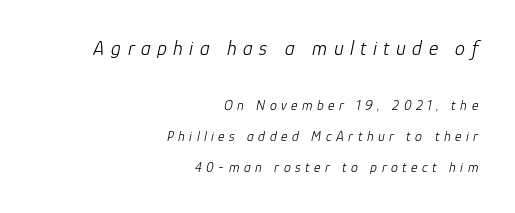
{"italic": "yes", "lean": "right", "slant_degrees": 12, "bold": "no", "underline": "no", "align": "right", "line_spacing": "loose", "line_spacing_ratio": 2.2, "letter_spacing": "wide", "letter_spacing_em": 0.32, "larger_block": "first", "size_ratio": 1.43, "glyph_px": 20}
